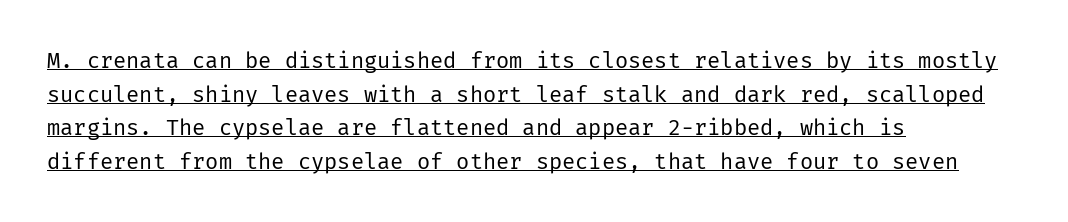
Q: Is the text bold? A: No.
Q: Is the text italic (slanted)? A: No, it is upright.
Q: Is the text underlined? A: Yes.
Q: How is the paragraph aligned? A: Left-aligned.
Q: Is the spacing between letters normal or unusually wide? A: Normal.
Q: Is the spacing between lines tight, normal or loose? A: Normal.
